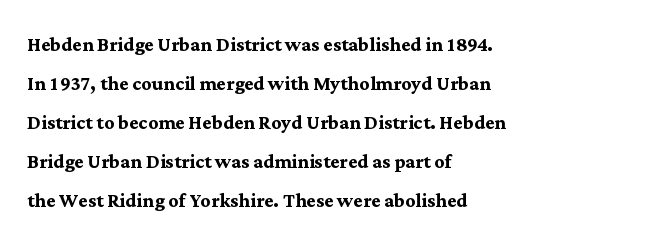
Vertical strokes here are truly vertical. In terms of letterspacing, this is plain default setting. This block has exactly the height ordinary leading produces. Pretty heavy lettering here — definitely bold.
